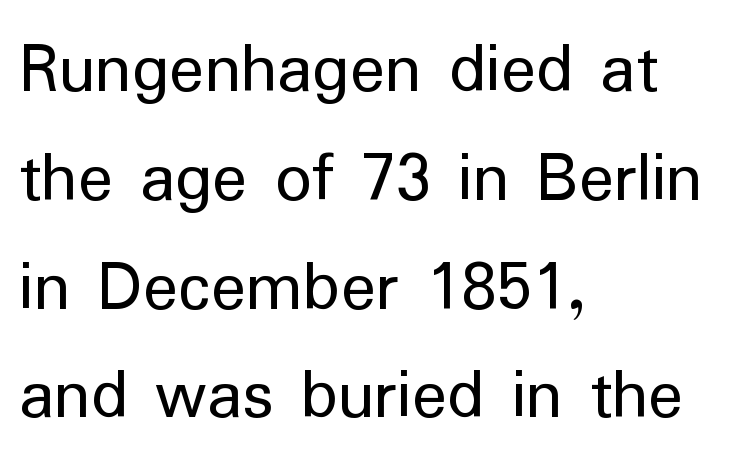
Baseline-to-baseline distance is the conventional proportion of letter height. Each letter keeps its own natural width here, so spacing adapts to shape. Do the letters lean? They stand straight. The font is comparable to plain body text, perhaps lighter. The text block is weighted toward the left margin, trailing off unevenly rightward. Each letter's strokes conclude bluntly, with no projecting serifs.
